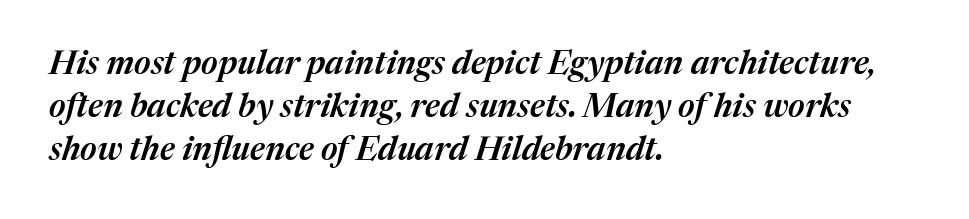
The font's italic variant was chosen for this text. One-word summary of the alignment: left. There is no visible air inserted between adjacent glyphs. The passage shown is typed in a proportional face where columns would drift. Nobody drew a line under any word here.
